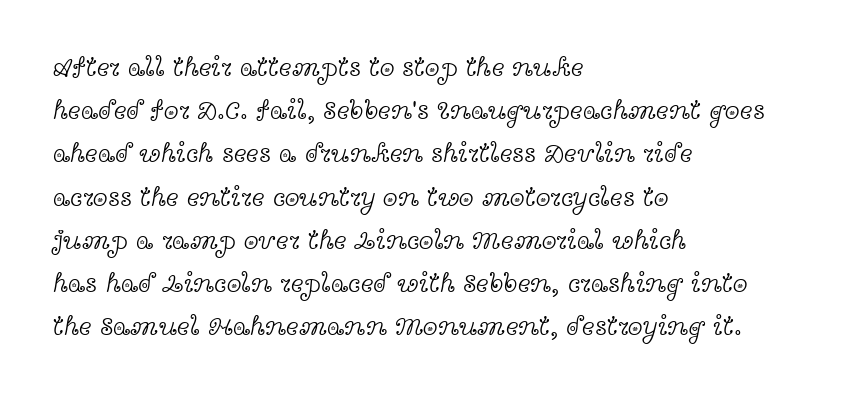
Notice how descenders clear the ascenders below comfortably — that's standard leading. Visually the block forms a straight wall on the left and a jagged coastline on the right. Descenders hang freely into open space. The type is set solid horizontally, with unmodified tracking. Heft: none added — not bold.
